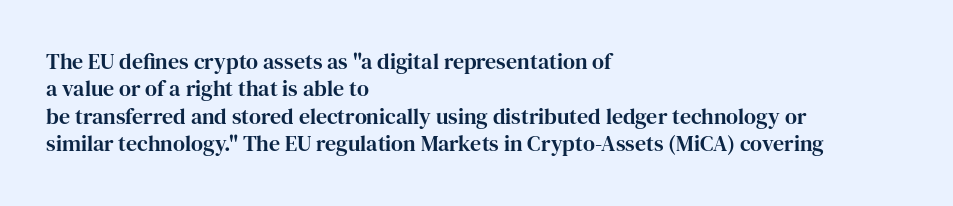
The image shows 22 px text type, upright; set left-aligned, normal line spacing (1.25x), normal letter spacing, not underlined.
